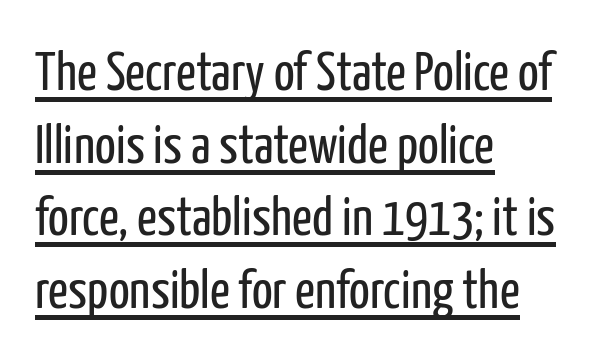
{"serif": "no", "italic": "no", "bold": "no", "weight": "regular", "width": "condensed", "stroke_contrast": "low", "x_height": "medium", "monospaced": "no", "underline": "yes", "align": "left", "line_spacing": "normal", "line_spacing_ratio": 1.32, "letter_spacing": "normal", "letter_spacing_em": 0.0, "glyph_px": 55}
